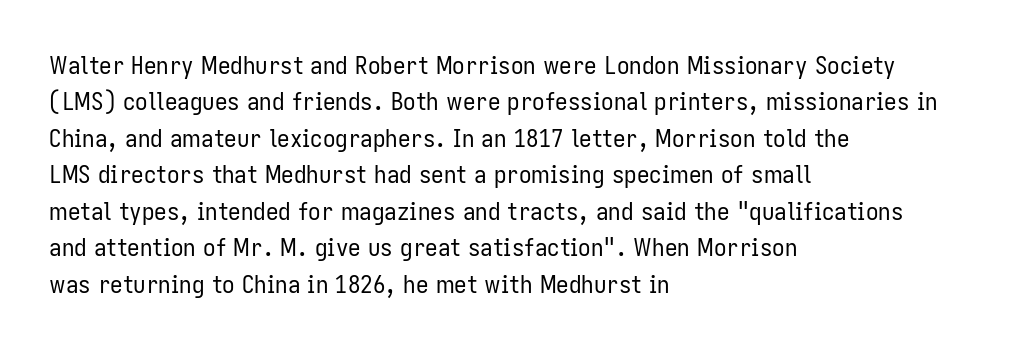
The image shows 25 px text type, upright; set left-aligned, normal line spacing (1.46x), normal letter spacing, not underlined.
